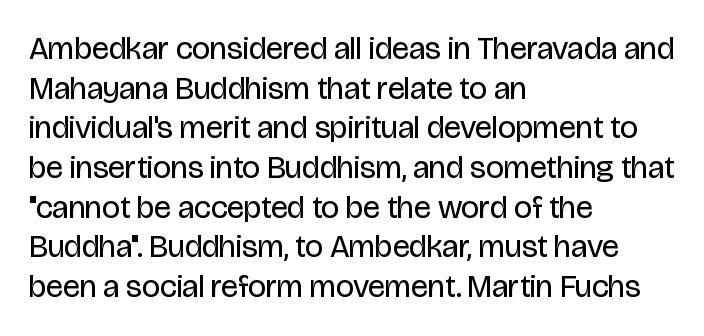
The image shows 32 px regular-weight, condensed sans-serif type, upright; set left-aligned, line spacing 1.24x, normal letter spacing, not underlined; low stroke contrast and a large x-height.
